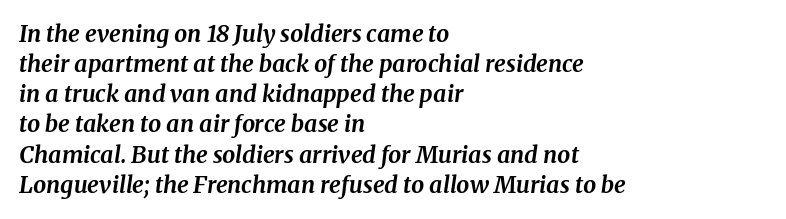
The image shows 23 px bold type, italic (leaning right); set left-aligned, normal line spacing (1.31x), normal letter spacing, not underlined.
